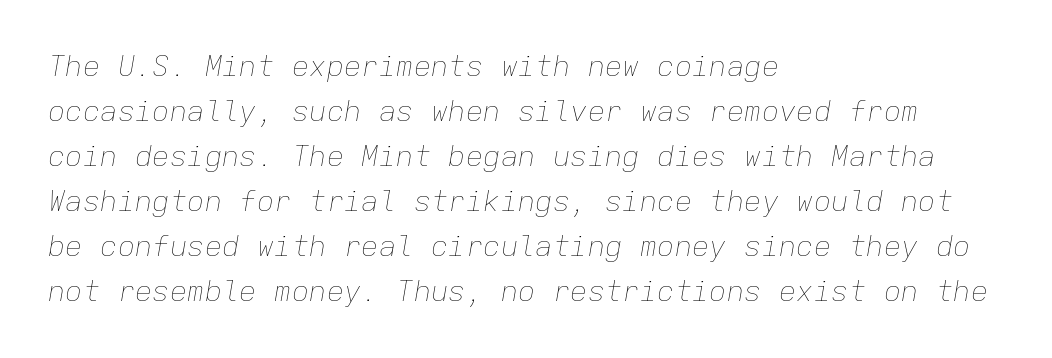
Weight: regular or lighter. The letters are slanted; this is an italic face. The typesetter chose a ragged-right arrangement here. Regarding leading, the lines here are spaced in the standard way.
